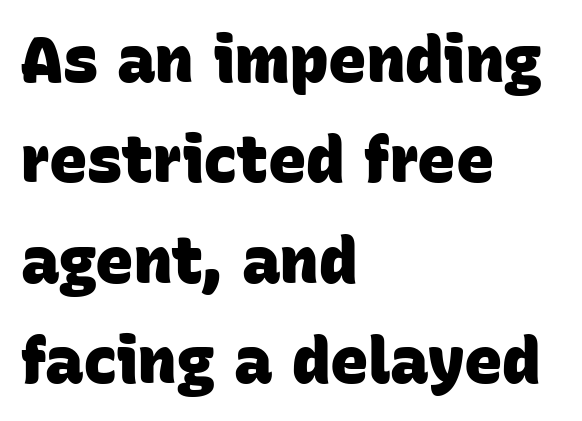
{"serif": "no", "bold": "yes", "weight": "heavy", "width": "normal", "stroke_contrast": "low", "x_height": "large", "monospaced": "no", "underline": "no", "align": "left", "line_spacing": "normal", "line_spacing_ratio": 1.57, "letter_spacing": "normal", "letter_spacing_em": 0.0, "glyph_px": 64}
